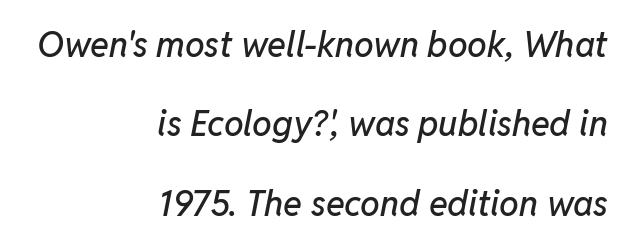
{"italic": "yes", "lean": "right", "slant_degrees": 11, "width": "normal", "stroke_contrast": "low", "x_height": "medium", "monospaced": "no", "underline": "no", "align": "right", "line_spacing": "loose", "line_spacing_ratio": 2.27, "letter_spacing": "normal", "letter_spacing_em": 0.0, "glyph_px": 35}
